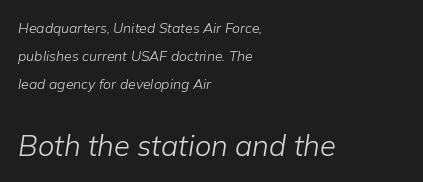
The image shows 29 px light type, italic (leaning right); set left-aligned, loose line spacing (2.01x), normal letter spacing, not underlined; the second (bottom) block is 2.07x larger; low stroke contrast and a medium x-height.
